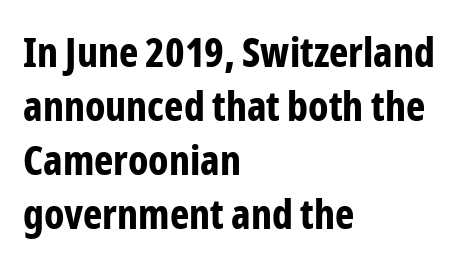
{"serif": "no", "italic": "no", "bold": "yes", "weight": "bold", "width": "condensed", "stroke_contrast": "low", "x_height": "medium", "monospaced": "no", "underline": "no", "align": "left", "line_spacing": "normal", "line_spacing_ratio": 1.32, "letter_spacing": "normal", "letter_spacing_em": 0.0, "glyph_px": 41}
